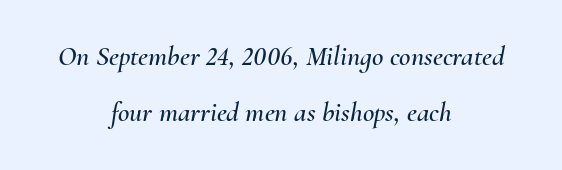
Glance below the letters and you will spot only blank space. Is the letter spacing exaggerated? No — it looks like the ordinary default. The letters advance in unequal steps, a hallmark of proportional type. The block of text is sparse from top to bottom, with ample space between rows.
